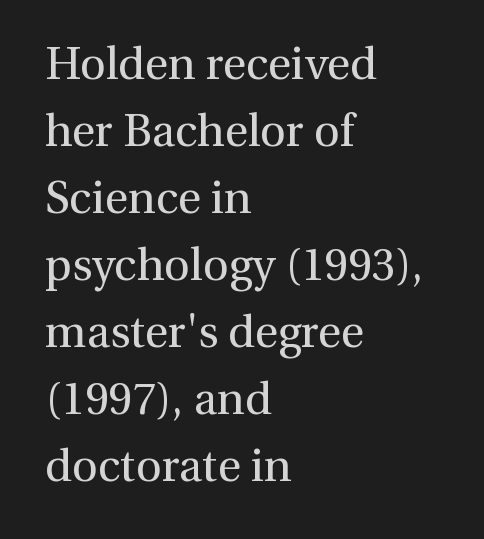
The image shows 45 px regular-weight serif type, upright; set left-aligned, normal line spacing (1.49x), normal letter spacing, not underlined; medium stroke contrast and a medium x-height.
